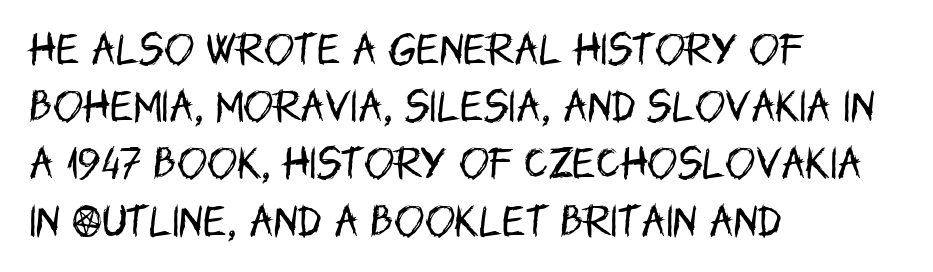
{"serif": "no", "italic": "no", "bold": "no", "weight": "regular", "width": "condensed", "stroke_contrast": "low", "x_height": "large", "monospaced": "no", "underline": "no", "align": "left", "line_spacing": "normal", "line_spacing_ratio": 1.59, "letter_spacing": "normal", "letter_spacing_em": 0.0, "glyph_px": 36}
